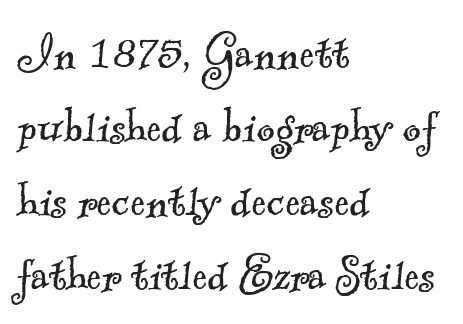
{"serif": "yes", "bold": "no", "weight": "light", "width": "normal", "x_height": "small", "monospaced": "no", "underline": "no", "align": "left", "line_spacing": "normal", "line_spacing_ratio": 1.32, "letter_spacing": "normal", "letter_spacing_em": 0.0, "glyph_px": 56}
